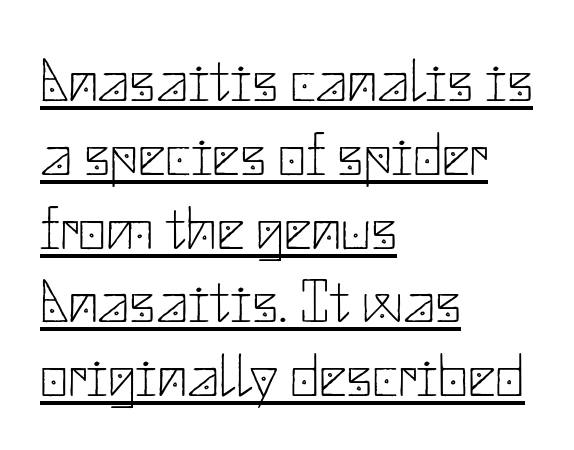
Q: Is the text bold? A: No.
Q: Is the text italic (slanted)? A: No, it is upright.
Q: Is the typeface a serif or a sans-serif typeface? A: Sans-serif.
Q: Is the text underlined? A: Yes.
Q: How is the paragraph aligned? A: Left-aligned.
Q: Is the spacing between letters normal or unusually wide? A: Normal.
Q: Width (condensed, normal, or wide)? A: Normal.
Q: Stroke contrast? A: Low.
Q: x-height? A: Small.
